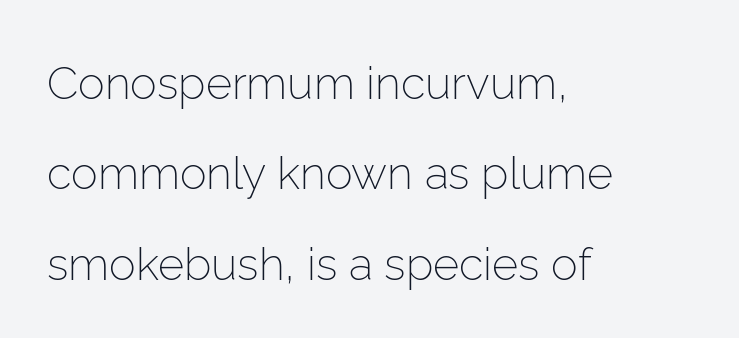
The lettering stays uniformly vertical, giving the passage a roman look. Stroke terminals: plain, sans-serif. No heavy texture on the line: the type isn't bold. Leading: increased.
